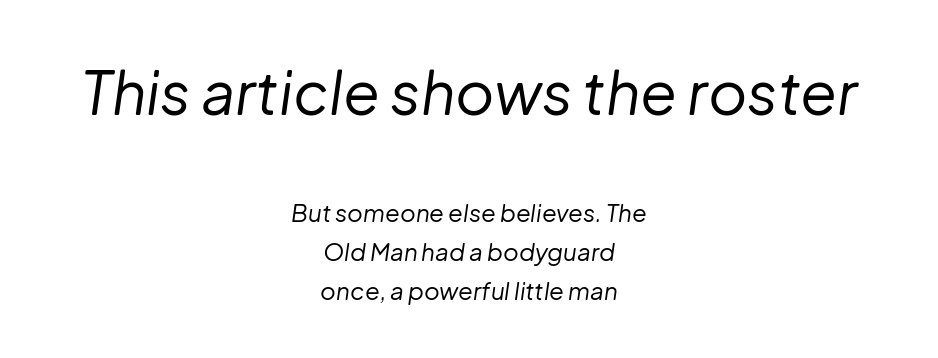
The image shows 60 px regular-weight type, italic (leaning right); set centered, normal line spacing (1.62x), normal letter spacing, not underlined; the first (top) block is 2.5x larger; low stroke contrast and a medium x-height.
